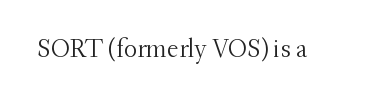
{"italic": "no", "bold": "no", "underline": "no", "letter_spacing": "normal", "letter_spacing_em": 0.0, "glyph_px": 26}
